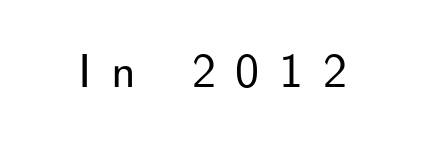
Q: Is the text italic (slanted)? A: No, it is upright.
Q: Is the typeface a serif or a sans-serif typeface? A: Sans-serif.
Q: Is the text underlined? A: No.
Q: Is the spacing between letters normal or unusually wide? A: Unusually wide.
Q: Width (condensed, normal, or wide)? A: Normal.
Q: Stroke contrast? A: Low.
Q: x-height? A: Small.
Q: Monospaced? A: No.
